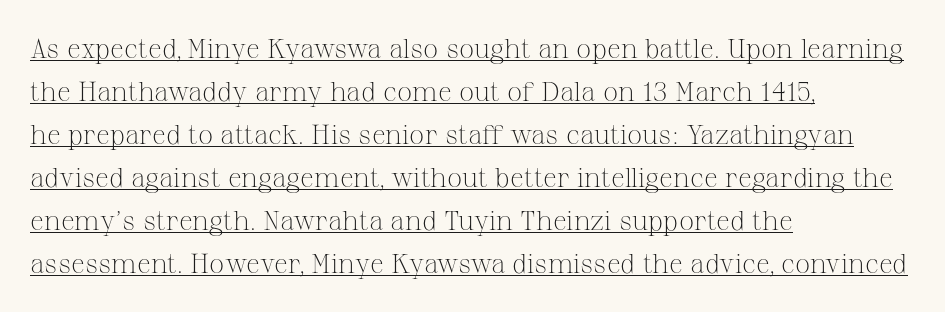
The image shows 27 px text type, upright; set left-aligned, normal line spacing (1.59x), normal letter spacing, underlined.
